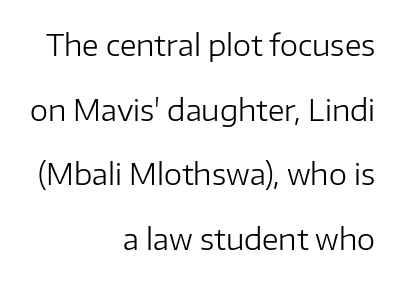
Q: Is the text bold? A: No.
Q: Is the text italic (slanted)? A: No, it is upright.
Q: Is the typeface a serif or a sans-serif typeface? A: Sans-serif.
Q: Is the text underlined? A: No.
Q: How is the paragraph aligned? A: Right-aligned.
Q: Is the spacing between letters normal or unusually wide? A: Normal.
Q: Is the spacing between lines tight, normal or loose? A: Loose.
Q: Width (condensed, normal, or wide)? A: Normal.
Q: Stroke contrast? A: Low.
Q: x-height? A: Medium.
Q: Monospaced? A: No.
